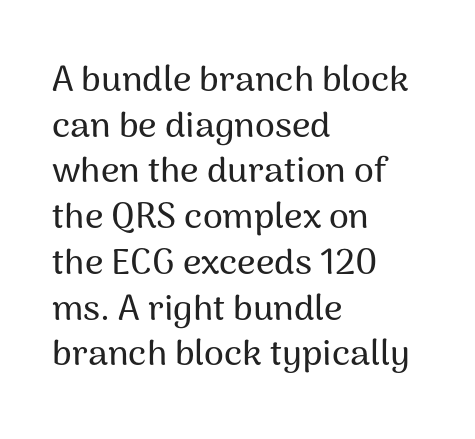
{"serif": "no", "italic": "no", "width": "normal", "stroke_contrast": "medium", "x_height": "medium", "monospaced": "no", "underline": "no", "align": "left", "line_spacing": "normal", "line_spacing_ratio": 1.27, "letter_spacing": "normal", "letter_spacing_em": 0.0, "glyph_px": 36}
